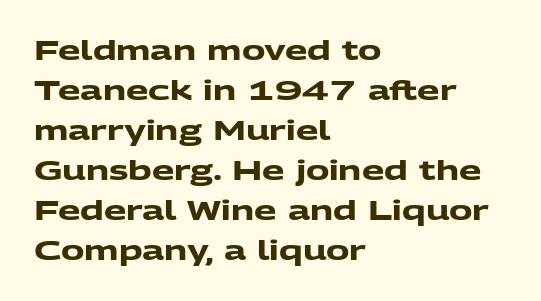
Q: Is the text bold? A: Yes.
Q: Is the text underlined? A: No.
Q: How is the paragraph aligned? A: Left-aligned.
Q: Is the spacing between letters normal or unusually wide? A: Normal.
Q: Is the spacing between lines tight, normal or loose? A: Normal.
